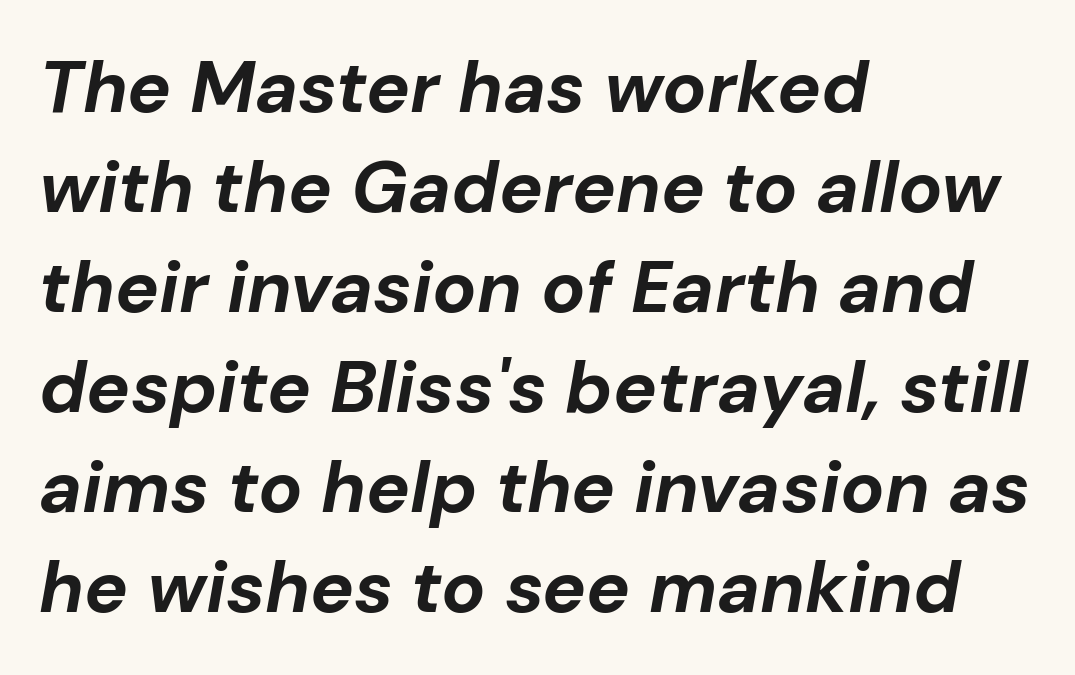
{"italic": "yes", "lean": "right", "slant_degrees": 10, "bold": "yes", "weight": "bold", "width": "normal", "stroke_contrast": "low", "x_height": "medium", "monospaced": "no", "underline": "no", "align": "left", "line_spacing": "normal", "line_spacing_ratio": 1.37, "letter_spacing": "normal", "letter_spacing_em": 0.0, "glyph_px": 73}
